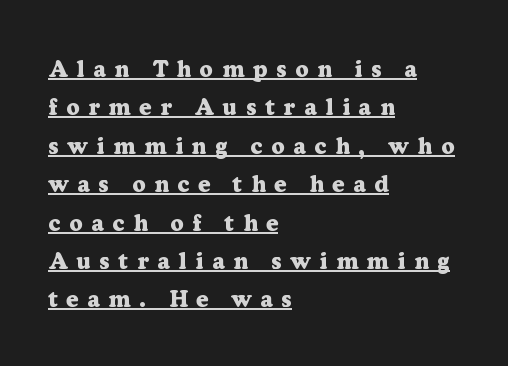
{"italic": "no", "bold": "yes", "underline": "yes", "align": "left", "line_spacing": "normal", "line_spacing_ratio": 1.67, "letter_spacing": "wide", "letter_spacing_em": 0.38, "glyph_px": 23}
